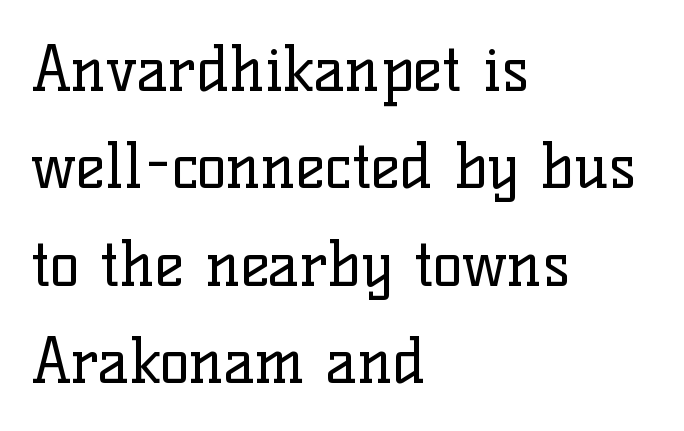
Q: Is the text bold? A: No.
Q: Is the text italic (slanted)? A: No, it is upright.
Q: Is the typeface a serif or a sans-serif typeface? A: Serif.
Q: Is the text underlined? A: No.
Q: How is the paragraph aligned? A: Left-aligned.
Q: Is the spacing between letters normal or unusually wide? A: Normal.
Q: Is the spacing between lines tight, normal or loose? A: Normal.
Q: Width (condensed, normal, or wide)? A: Normal.
Q: Stroke contrast? A: Low.
Q: x-height? A: Medium.
Q: Monospaced? A: No.
